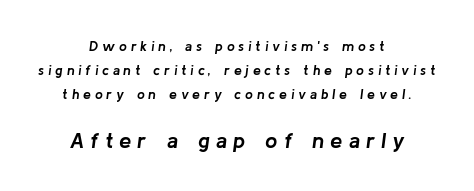
An italicized treatment has been applied to the whole sample. The space directly below the letters is spotless. The tracking reads as deliberately expanded to a designer's eye. The whitespace from short lines is split evenly between both sides. You get the small type first, then a jump to larger type.
